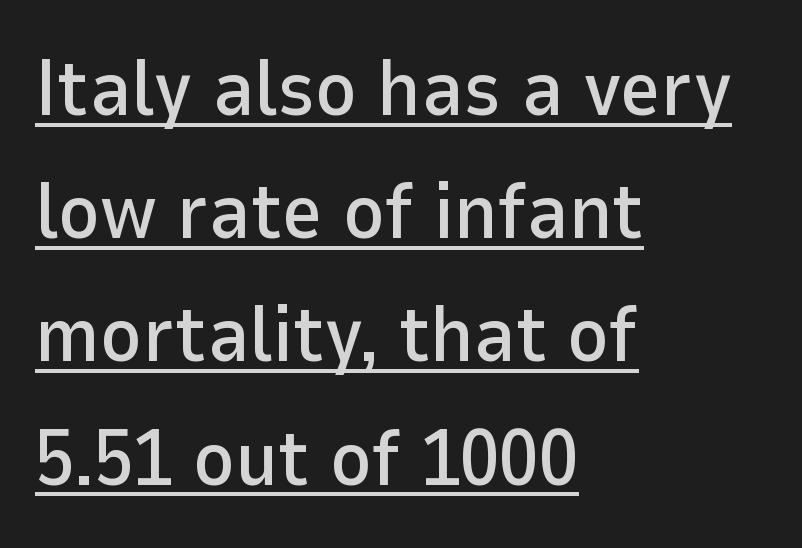
The face used here is rendered with its standard letterfit. The glyphs are accompanied by a horizontal stroke just below them. These lines are rendered in a variable-pitch font. The rendering anchors every line to the left-hand side.
